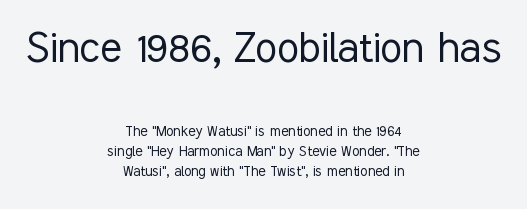
Q: Is the text bold? A: No.
Q: Is the text italic (slanted)? A: No, it is upright.
Q: Is the typeface a serif or a sans-serif typeface? A: Sans-serif.
Q: Is the text underlined? A: No.
Q: How is the paragraph aligned? A: Centered.
Q: Is the spacing between letters normal or unusually wide? A: Normal.
Q: Which block of text is set in a larger size, the first (top) or the second (bottom)? A: The first (top) one.
Q: Width (condensed, normal, or wide)? A: Condensed.
Q: Stroke contrast? A: Low.
Q: x-height? A: Medium.
Q: Monospaced? A: No.
